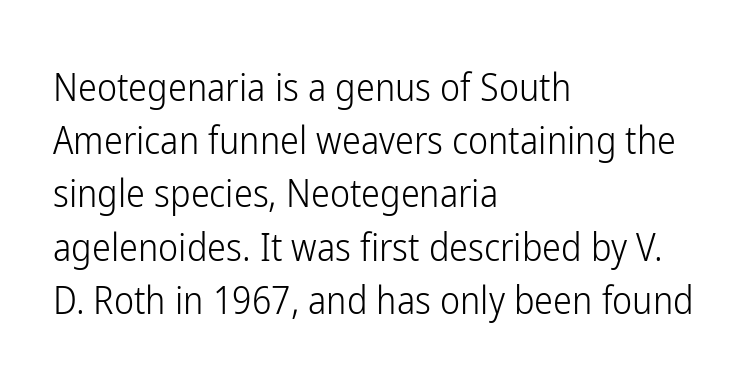
Is this a sans? Yes — the strokes have no serifs. Bare-footed words on every line. Standard letterfit; no display-style spreading of the glyphs. Here the designer chose a conventional face with non-uniform glyph widths. Baseline-to-baseline distance is the conventional proportion of letter height.
